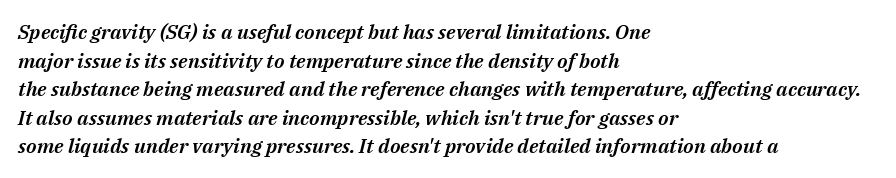
Q: Is the text italic (slanted)? A: Yes, it leans right by about 14 degrees.
Q: Is the text underlined? A: No.
Q: How is the paragraph aligned? A: Left-aligned.
Q: Is the spacing between letters normal or unusually wide? A: Normal.
Q: Is the spacing between lines tight, normal or loose? A: Normal.
